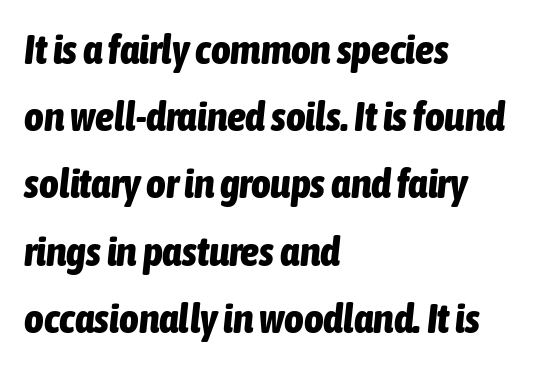
{"italic": "yes", "lean": "right", "slant_degrees": 6, "bold": "yes", "weight": "bold", "width": "condensed", "stroke_contrast": "low", "x_height": "medium", "monospaced": "no", "underline": "no", "align": "left", "line_spacing": "normal", "line_spacing_ratio": 1.6, "letter_spacing": "normal", "letter_spacing_em": 0.0, "glyph_px": 42}
